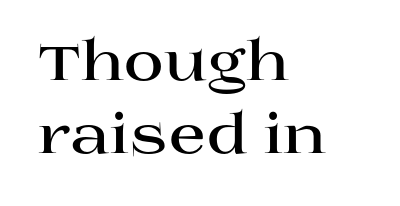
The image shows 55 px bold, wide serif type, upright; set left-aligned, normal line spacing (1.33x), normal letter spacing, not underlined; high stroke contrast and a large x-height.
